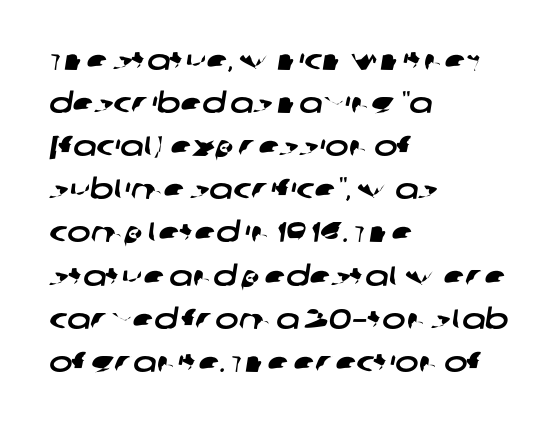
{"serif": "no", "width": "wide", "stroke_contrast": "low", "x_height": "large", "monospaced": "no", "underline": "no", "align": "left", "line_spacing": "normal", "line_spacing_ratio": 1.54, "letter_spacing": "normal", "letter_spacing_em": 0.0, "glyph_px": 28}
